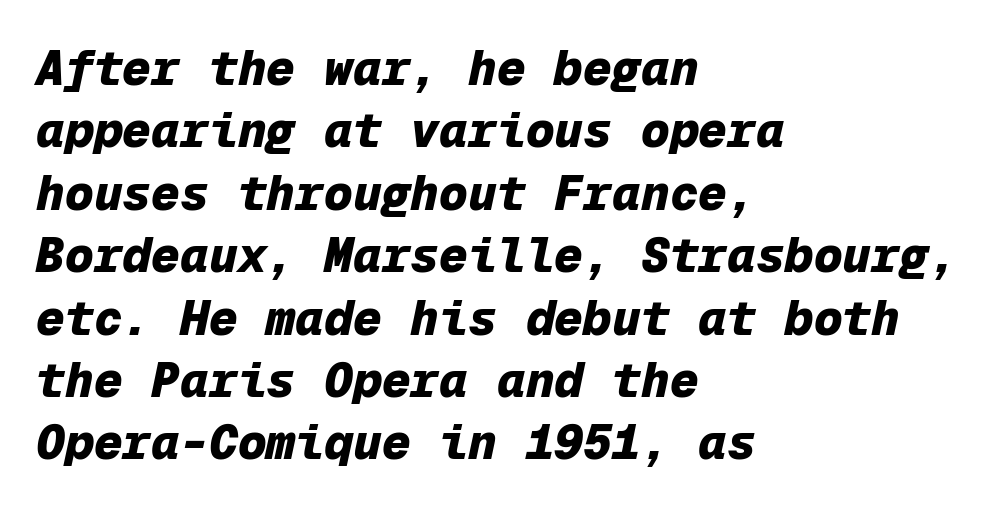
The image shows 48 px heavy type, italic (leaning right), monospaced; set left-aligned, normal line spacing (1.3x), normal letter spacing, not underlined; low stroke contrast and a medium x-height.
